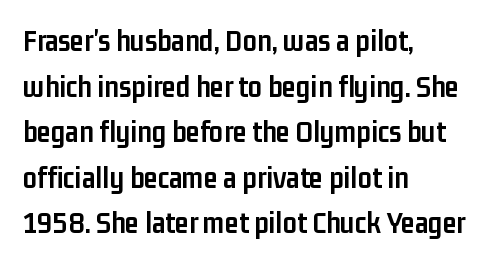
{"serif": "no", "italic": "no", "bold": "yes", "weight": "semibold", "width": "condensed", "stroke_contrast": "low", "x_height": "medium", "monospaced": "no", "underline": "no", "align": "left", "line_spacing": "normal", "line_spacing_ratio": 1.47, "letter_spacing": "normal", "letter_spacing_em": 0.0, "glyph_px": 31}
